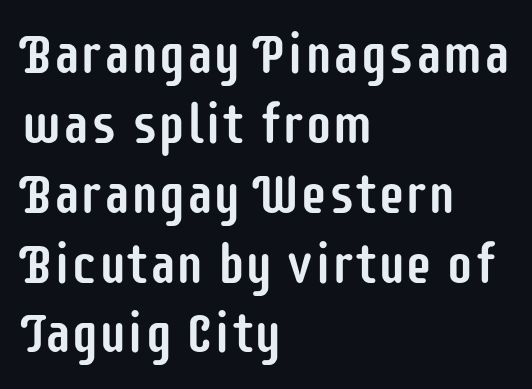
Italic? Not at all — the glyphs are vertical. Clear beneath every line of the passage. Note the varied advance widths — an 'i' is clearly narrower than an 'm'. Evenly set lines give the paragraph a standard silhouette. The typeface chosen for these lines omits serifs.
